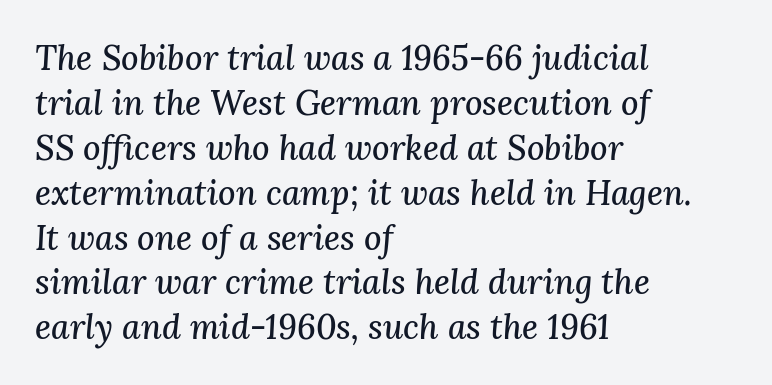
The image shows 34 px serif type, italic (leaning right); set left-aligned, normal line spacing (1.32x), normal letter spacing, not underlined; medium stroke contrast and a medium x-height.
